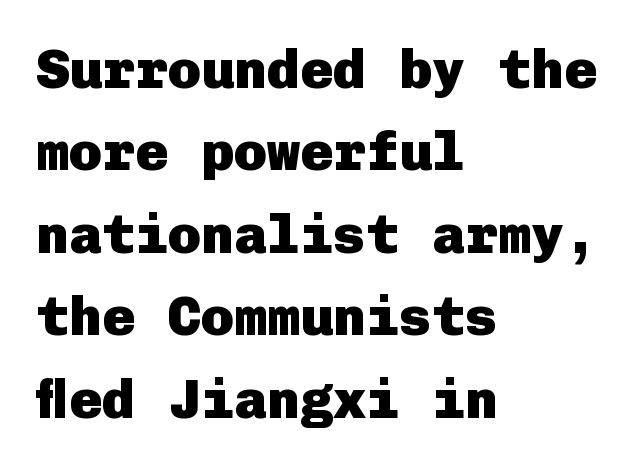
Q: Is the text bold? A: Yes.
Q: Is the text italic (slanted)? A: No, it is upright.
Q: Is the typeface a serif or a sans-serif typeface? A: Sans-serif.
Q: Is the text underlined? A: No.
Q: How is the paragraph aligned? A: Left-aligned.
Q: Is the spacing between letters normal or unusually wide? A: Normal.
Q: Is the spacing between lines tight, normal or loose? A: Normal.
Q: Width (condensed, normal, or wide)? A: Normal.
Q: Stroke contrast? A: Low.
Q: x-height? A: Medium.
